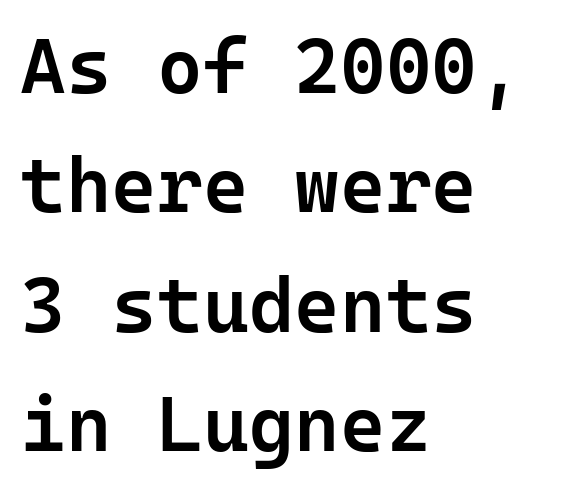
{"serif": "no", "italic": "no", "bold": "semi", "weight": "semibold", "width": "normal", "stroke_contrast": "low", "x_height": "medium", "monospaced": "yes", "underline": "no", "align": "left", "line_spacing": "normal", "line_spacing_ratio": 1.53, "letter_spacing": "normal", "letter_spacing_em": 0.0, "glyph_px": 78}
